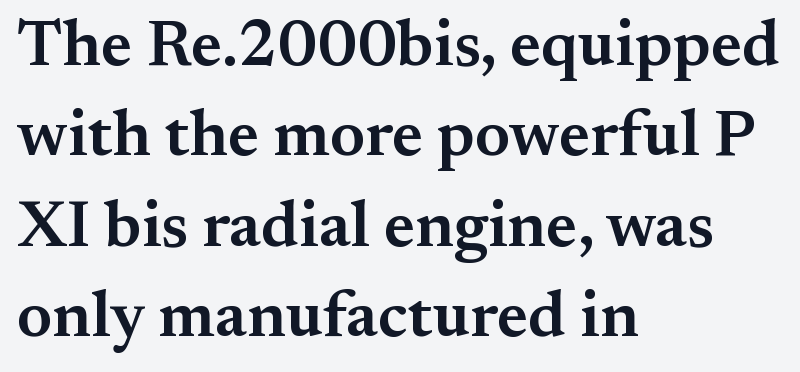
{"serif": "yes", "italic": "no", "bold": "semi", "weight": "semibold", "width": "normal", "stroke_contrast": "medium", "x_height": "small", "monospaced": "no", "underline": "no", "align": "left", "line_spacing": "normal", "line_spacing_ratio": 1.39, "letter_spacing": "normal", "letter_spacing_em": 0.0, "glyph_px": 65}
